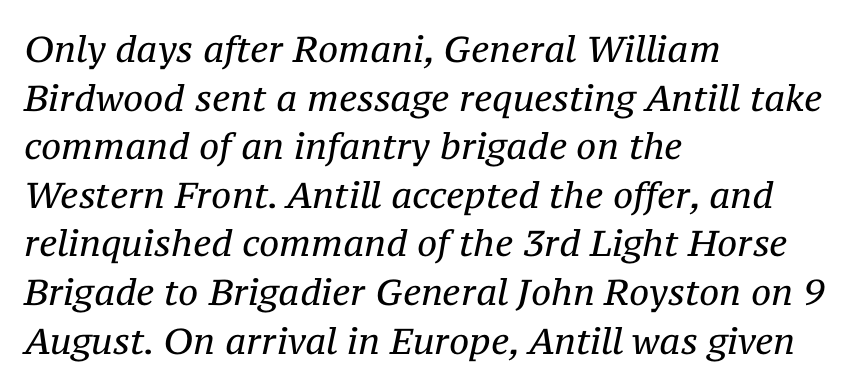
The image shows 36 px regular-weight serif type, italic (leaning right); set left-aligned, normal line spacing (1.35x), normal letter spacing, not underlined; medium stroke contrast and a medium x-height.
